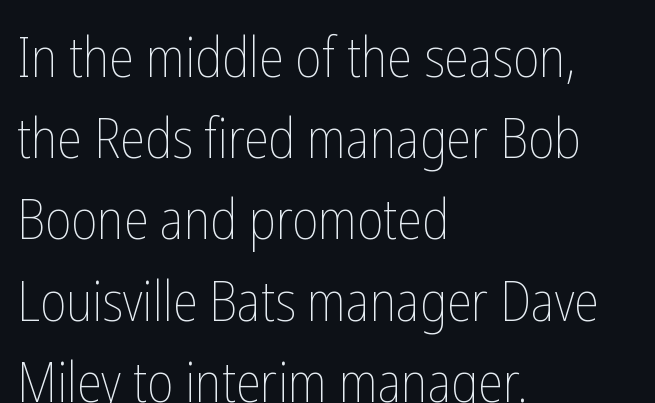
How would I describe the line gaps? Plain and ordinary. A student would call this left alignment; a typographer would say flush left, rag right. Words appear dense and cohesive because spacing is normal. Is this a fixed-width face? No — the glyphs have proportional, varying widths.
